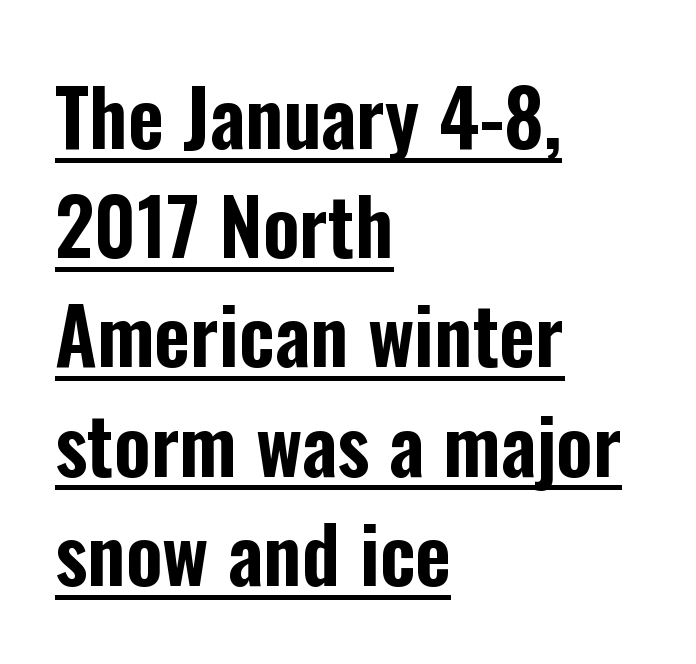
The image shows 78 px condensed sans-serif type, upright; set left-aligned, normal line spacing (1.4x), normal letter spacing, underlined; low stroke contrast and a medium x-height.
